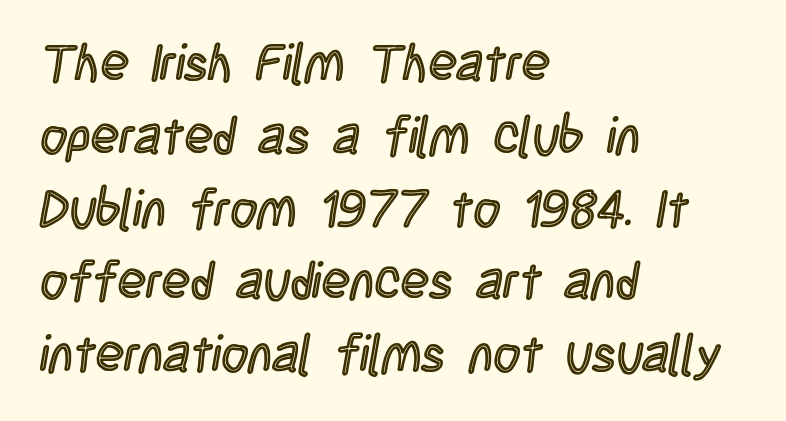
Q: Is the text italic (slanted)? A: Yes.
Q: Is the text underlined? A: No.
Q: How is the paragraph aligned? A: Left-aligned.
Q: Is the spacing between letters normal or unusually wide? A: Normal.
Q: Is the spacing between lines tight, normal or loose? A: Normal.
Q: Width (condensed, normal, or wide)? A: Condensed.
Q: x-height? A: Large.
Q: Monospaced? A: No.
